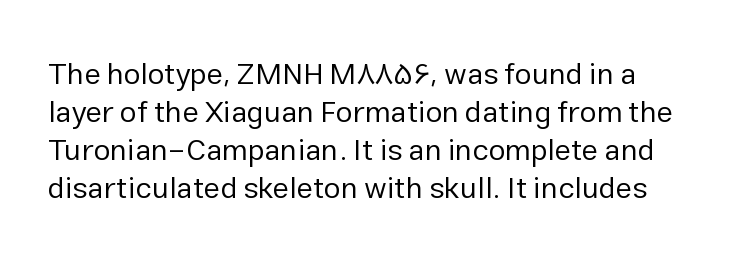
These lines are composed in type without serifs. Rows of type keep a routine distance in the vertical direction. The line texture is even and compact thanks to regular tracking. Check under the words: just untouched page. Quick note: not italic, upright. Is the stroke heavy? The answer is a plain regular-or-lighter.
